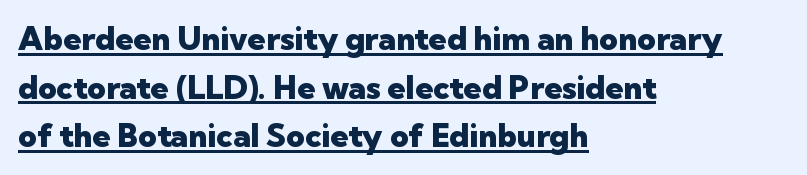
The image shows 32 px heavy sans-serif type, upright; set left-aligned, normal line spacing (1.52x), normal letter spacing, underlined; low stroke contrast and a medium x-height.
